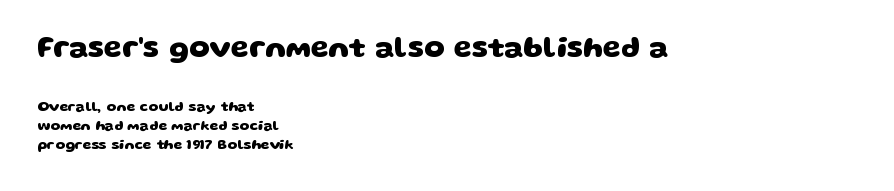
The image shows 29 px heavy, wide sans-serif type; set left-aligned, normal line spacing (1.39x), normal letter spacing, not underlined; the first (top) block is 2.07x larger; low stroke contrast and a large x-height.
